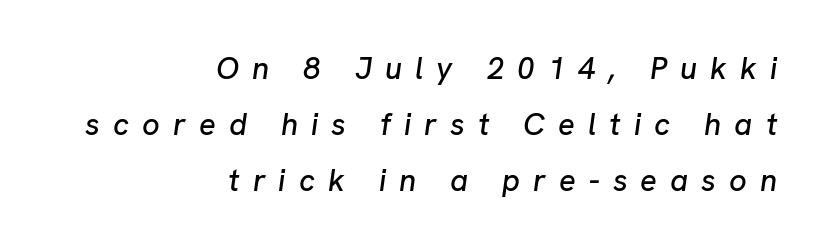
Q: Is the text italic (slanted)? A: Yes, it leans right by about 8 degrees.
Q: Is the text underlined? A: No.
Q: How is the paragraph aligned? A: Right-aligned.
Q: Is the spacing between letters normal or unusually wide? A: Unusually wide.
Q: Width (condensed, normal, or wide)? A: Normal.
Q: Stroke contrast? A: Low.
Q: x-height? A: Medium.
Q: Monospaced? A: No.
